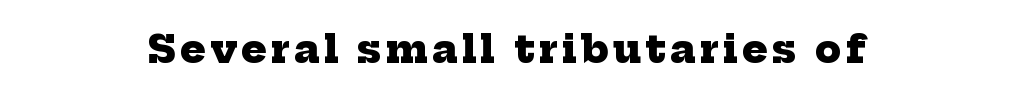
{"serif": "yes", "bold": "yes", "weight": "heavy", "width": "normal", "stroke_contrast": "low", "x_height": "medium", "monospaced": "no", "underline": "no", "align": "center", "glyph_px": 38}
